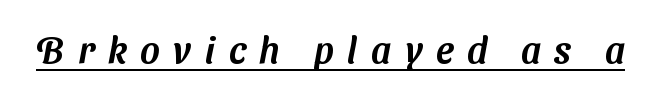
Looks like regular typesetting: each glyph gets only the width it needs. No feet cap the strokes, marking this as sans-serif type. Honestly, the underline is the first thing you notice here. The passage shown has open, widely tracked lettering throughout.
